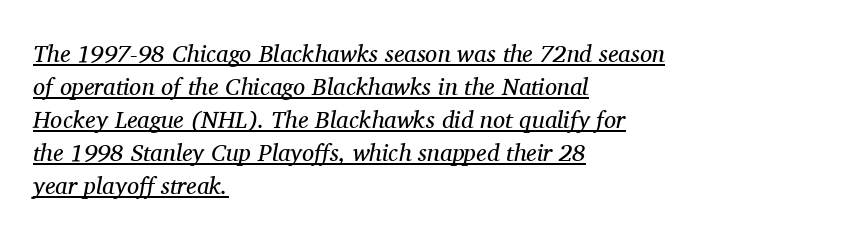
Summary of weight: not heavy and not bold. This rendering leaves character spacing at its baseline value. The face used here appears with an underline applied. Leftover space on each line is placed entirely after the last word. Posture: slanted.
